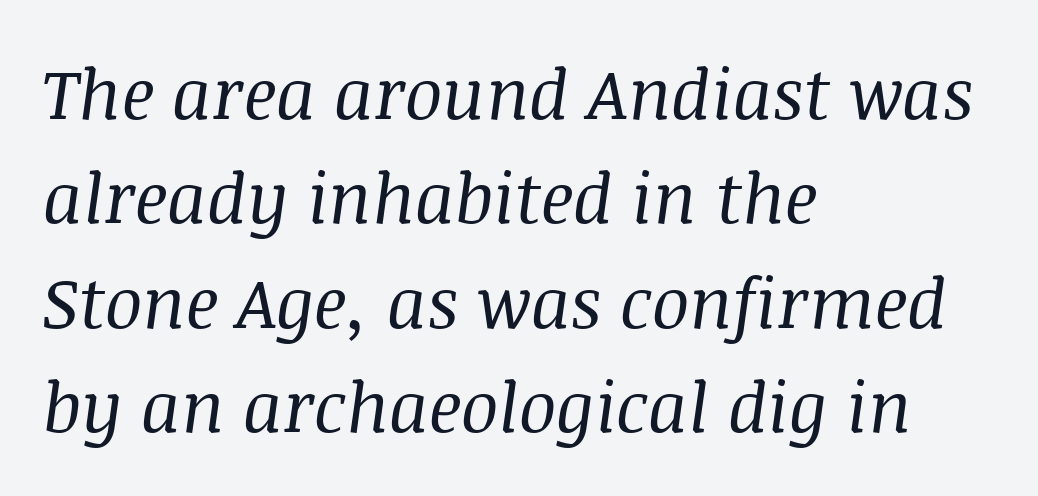
{"serif": "yes", "italic": "yes", "lean": "right", "slant_degrees": 8, "bold": "no", "weight": "regular", "width": "normal", "stroke_contrast": "medium", "x_height": "large", "monospaced": "no", "underline": "no", "align": "left", "line_spacing": "normal", "line_spacing_ratio": 1.49, "letter_spacing": "normal", "letter_spacing_em": 0.0, "glyph_px": 70}
